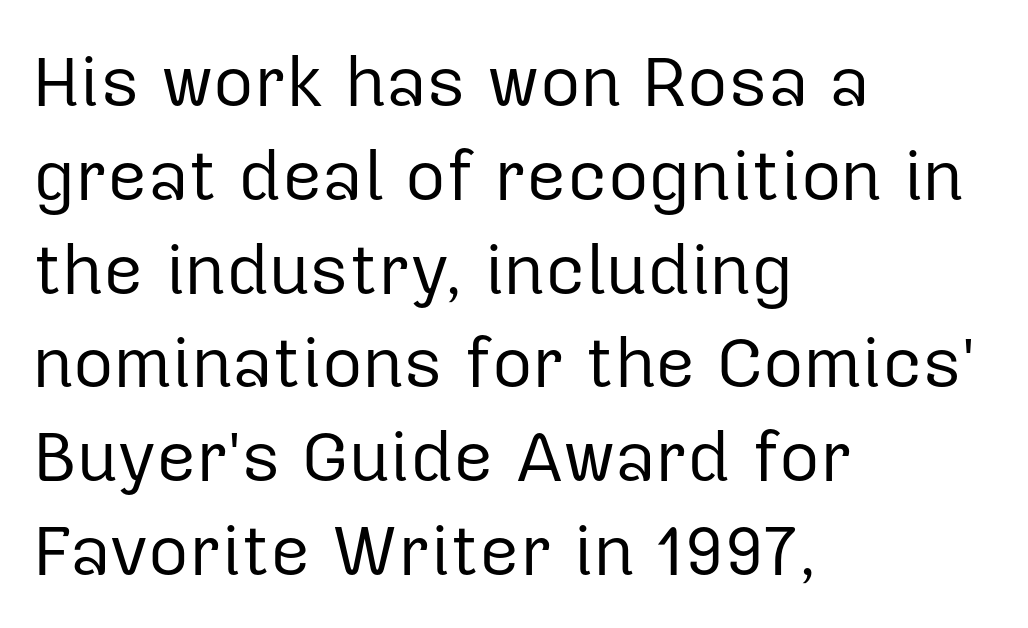
The image shows 70 px regular-weight sans-serif type, upright; set left-aligned, normal line spacing (1.34x), normal letter spacing, not underlined; low stroke contrast and a medium x-height.
